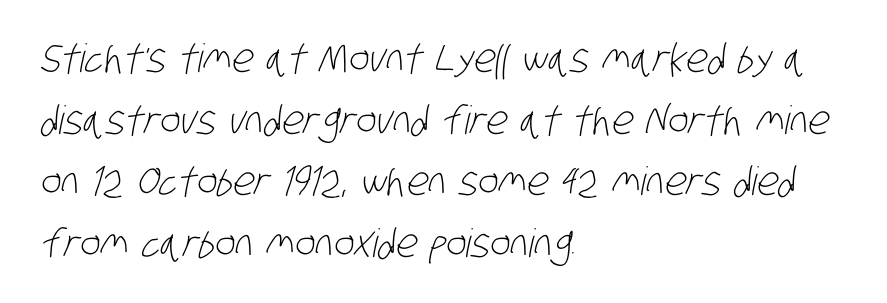
The image shows 39 px light, condensed sans-serif type; set left-aligned, normal line spacing (1.58x), normal letter spacing, not underlined; low stroke contrast and a large x-height.
